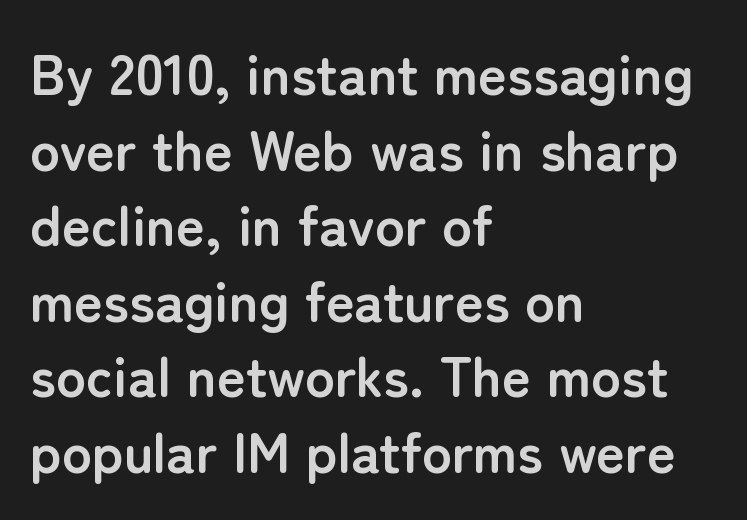
{"serif": "no", "italic": "no", "bold": "yes", "weight": "semibold", "width": "normal", "stroke_contrast": "low", "x_height": "medium", "monospaced": "no", "underline": "no", "align": "left", "line_spacing": "normal", "line_spacing_ratio": 1.35, "letter_spacing": "normal", "letter_spacing_em": 0.0, "glyph_px": 56}
